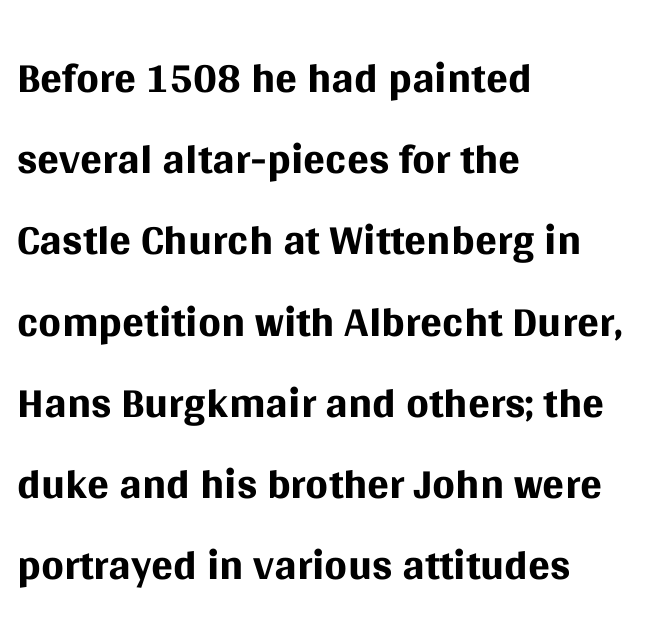
Q: Is the text bold? A: No.
Q: Is the text italic (slanted)? A: No, it is upright.
Q: Is the typeface a serif or a sans-serif typeface? A: Sans-serif.
Q: Is the text underlined? A: No.
Q: How is the paragraph aligned? A: Left-aligned.
Q: Is the spacing between letters normal or unusually wide? A: Normal.
Q: Is the spacing between lines tight, normal or loose? A: Normal.
Q: Width (condensed, normal, or wide)? A: Normal.
Q: Stroke contrast? A: Medium.
Q: x-height? A: Large.
Q: Monospaced? A: No.
